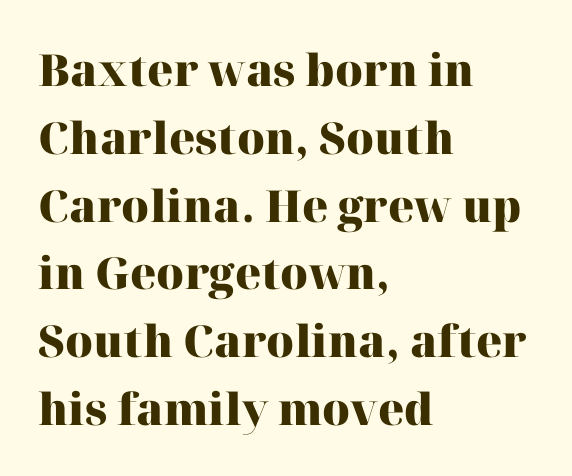
{"serif": "yes", "italic": "no", "bold": "yes", "weight": "heavy", "width": "normal", "stroke_contrast": "high", "x_height": "medium", "monospaced": "no", "underline": "no", "align": "left", "line_spacing": "normal", "line_spacing_ratio": 1.54, "letter_spacing": "normal", "letter_spacing_em": 0.0, "glyph_px": 44}
